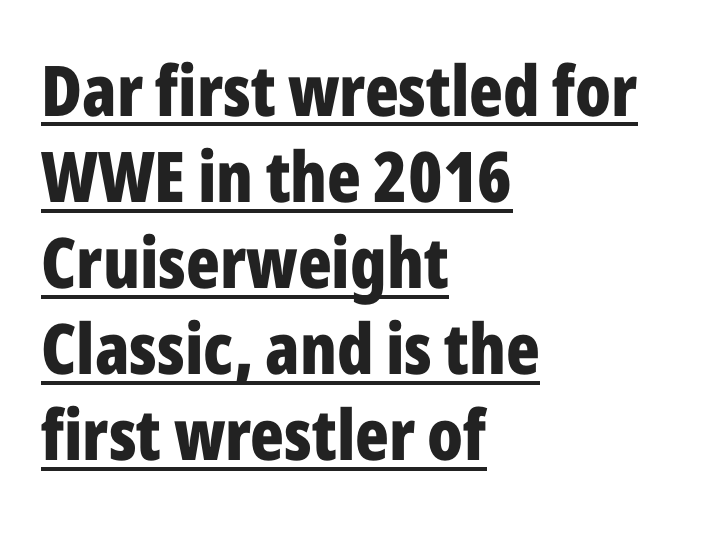
{"serif": "no", "italic": "no", "bold": "yes", "weight": "bold", "width": "condensed", "stroke_contrast": "low", "x_height": "medium", "monospaced": "no", "underline": "yes", "align": "left", "line_spacing_ratio": 1.23, "letter_spacing": "normal", "letter_spacing_em": 0.0, "glyph_px": 70}
